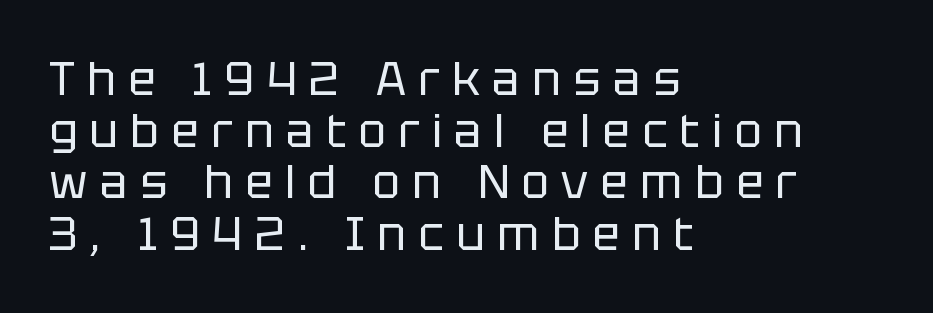
{"serif": "no", "italic": "no", "bold": "no", "weight": "regular", "width": "normal", "stroke_contrast": "low", "x_height": "large", "monospaced": "no", "underline": "no", "align": "left", "line_spacing": "tight", "line_spacing_ratio": 1.12, "letter_spacing": "wide", "letter_spacing_em": 0.27, "glyph_px": 46}
